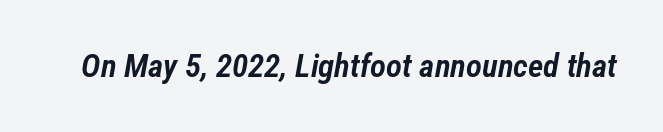
The image shows 33 px semibold, condensed type, italic (leaning right); set normal letter spacing, not underlined; low stroke contrast and a medium x-height.
